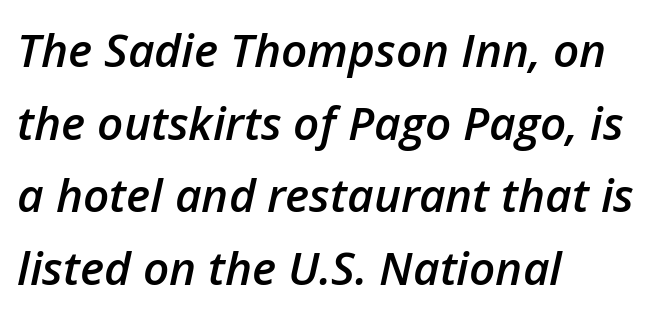
The typography opts for an oblique posture over an upright one. No extra tracking has been applied to these lines. Here the designer chose a conventional face with non-uniform glyph widths. Strokes here are thickened, but only to semibold level.
